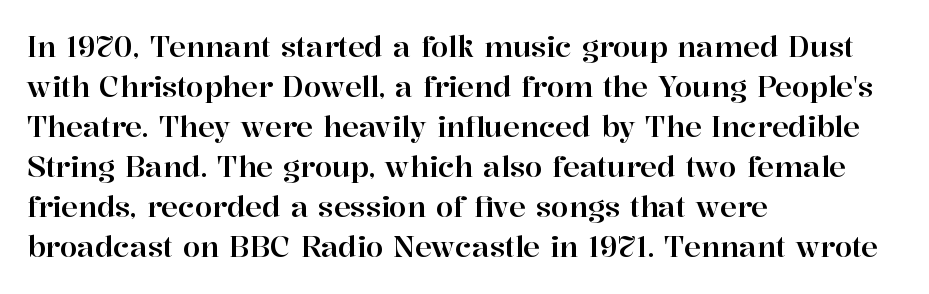
Q: Is the text italic (slanted)? A: No, it is upright.
Q: Is the typeface a serif or a sans-serif typeface? A: Serif.
Q: Is the text underlined? A: No.
Q: How is the paragraph aligned? A: Left-aligned.
Q: Is the spacing between letters normal or unusually wide? A: Normal.
Q: Is the spacing between lines tight, normal or loose? A: Normal.
Q: Width (condensed, normal, or wide)? A: Normal.
Q: Stroke contrast? A: High.
Q: x-height? A: Medium.
Q: Monospaced? A: No.
